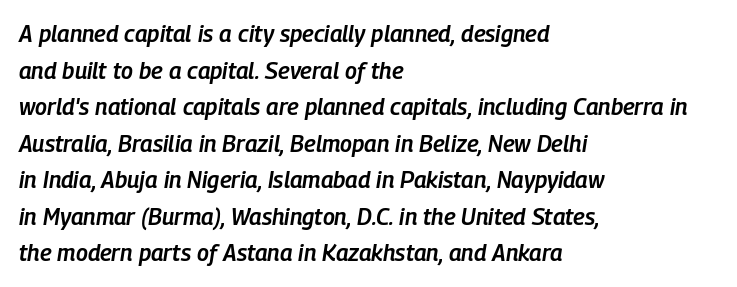
{"italic": "yes", "lean": "right", "slant_degrees": 9, "bold": "semi", "underline": "no", "align": "left", "line_spacing": "normal", "line_spacing_ratio": 1.59, "letter_spacing": "normal", "letter_spacing_em": 0.0, "glyph_px": 23}
